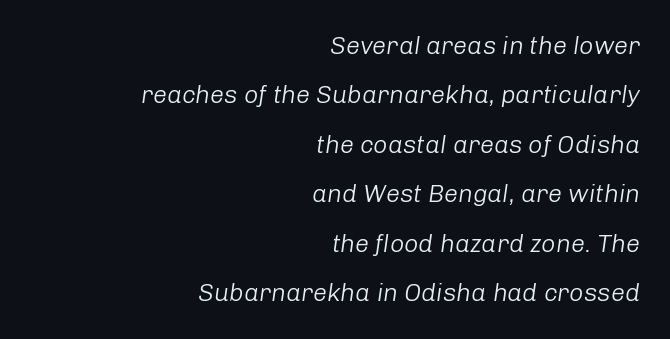
{"italic": "yes", "lean": "right", "slant_degrees": 8, "bold": "no", "underline": "no", "align": "right", "line_spacing": "loose", "line_spacing_ratio": 1.98, "letter_spacing": "normal", "letter_spacing_em": 0.0, "glyph_px": 25}
